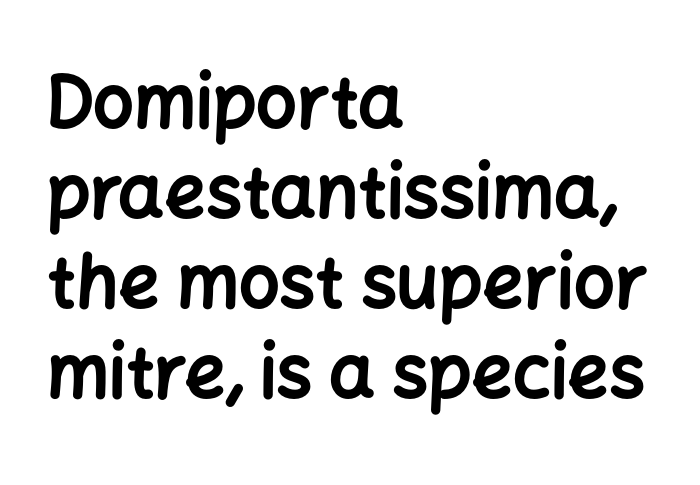
{"serif": "no", "italic": "no", "bold": "yes", "weight": "bold", "width": "normal", "stroke_contrast": "low", "x_height": "medium", "monospaced": "no", "underline": "no", "align": "left", "line_spacing": "normal", "line_spacing_ratio": 1.25, "letter_spacing": "normal", "letter_spacing_em": 0.0, "glyph_px": 72}
